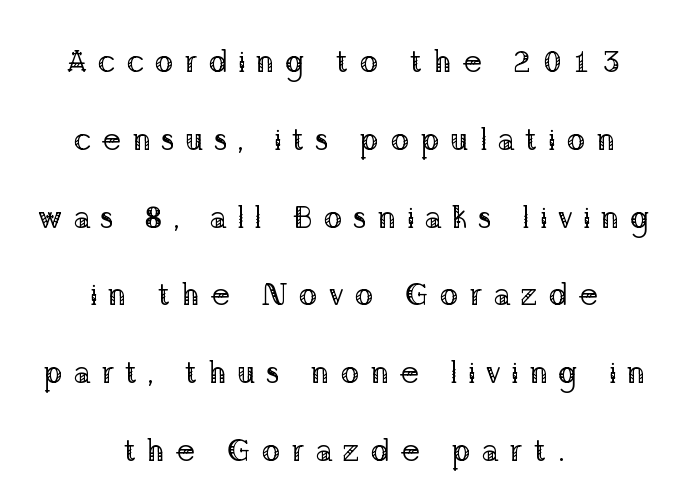
The image shows 32 px regular-weight serif type, upright; set centered, loose line spacing (2.43x), unusually wide letter spacing (+0.32 em), not underlined; low stroke contrast and a medium x-height.
